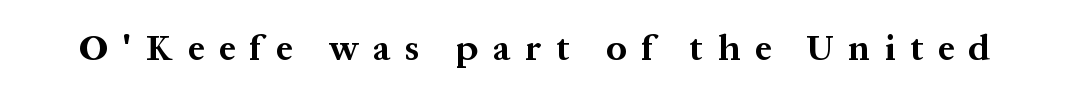
The image shows 36 px bold serif type, upright; set unusually wide letter spacing (+0.41 em), not underlined; medium stroke contrast and a medium x-height.
